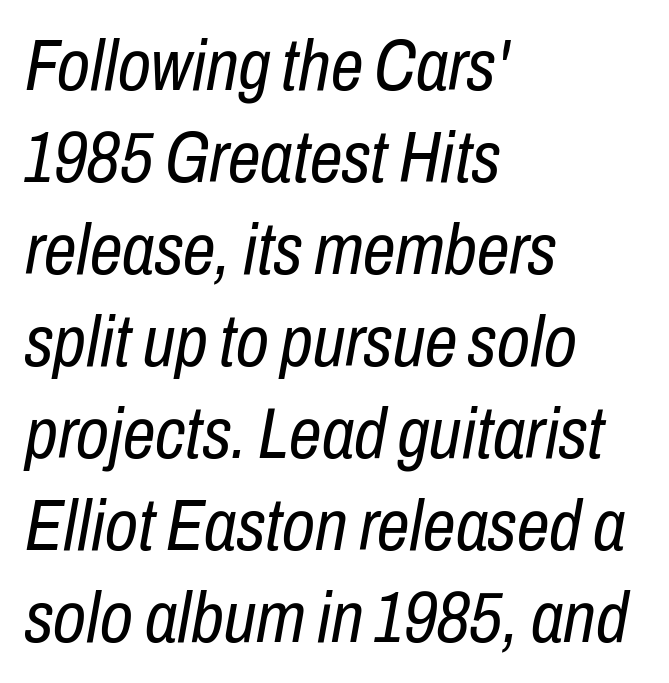
{"italic": "yes", "lean": "right", "slant_degrees": 10, "bold": "no", "weight": "regular", "width": "condensed", "stroke_contrast": "low", "x_height": "medium", "monospaced": "no", "underline": "no", "align": "left", "line_spacing": "normal", "line_spacing_ratio": 1.26, "letter_spacing": "normal", "letter_spacing_em": 0.0, "glyph_px": 73}
